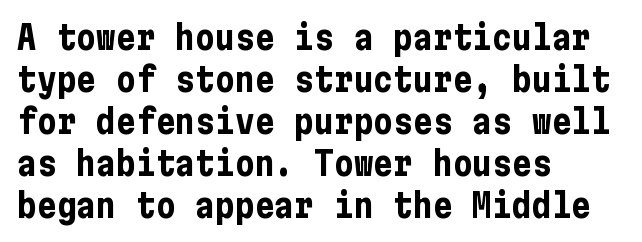
The typography opts for an upright posture over an oblique one. Plenty of ink on the page — the face is bold. The text block is weighted toward the left margin, trailing off unevenly rightward. This sample keeps an unexceptional amount of space between lines.
